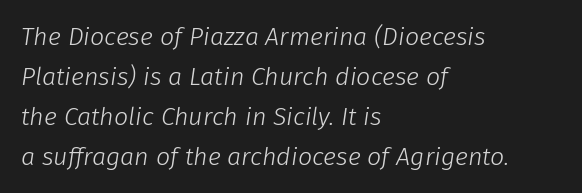
{"italic": "yes", "lean": "right", "slant_degrees": 8, "bold": "no", "underline": "no", "align": "left", "line_spacing": "normal", "line_spacing_ratio": 1.6, "letter_spacing": "normal", "letter_spacing_em": 0.0, "glyph_px": 25}
